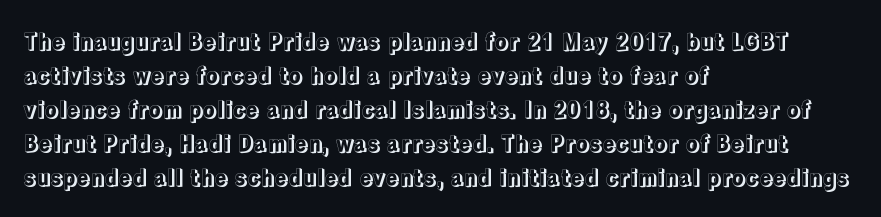
Q: Is the text italic (slanted)? A: No, it is upright.
Q: Is the text underlined? A: No.
Q: How is the paragraph aligned? A: Left-aligned.
Q: Is the spacing between letters normal or unusually wide? A: Normal.
Q: Is the spacing between lines tight, normal or loose? A: Normal.
